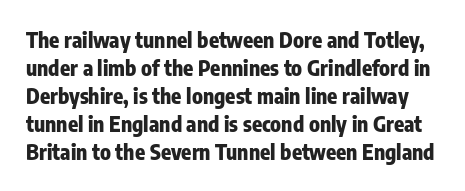
Q: Is the text bold? A: Yes.
Q: Is the text italic (slanted)? A: No, it is upright.
Q: Is the text underlined? A: No.
Q: Is the spacing between letters normal or unusually wide? A: Normal.
Q: Is the spacing between lines tight, normal or loose? A: Normal.
